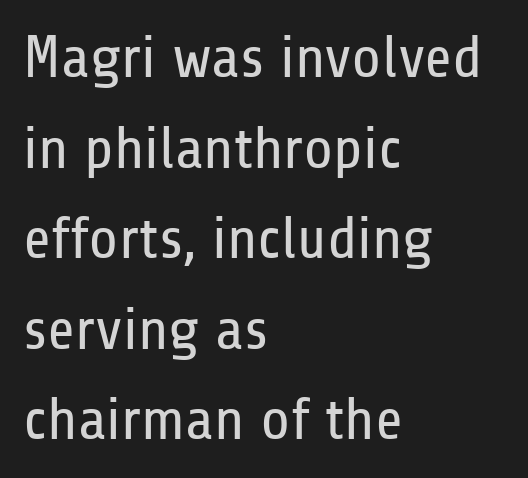
Q: Is the text bold? A: No.
Q: Is the text italic (slanted)? A: No, it is upright.
Q: Is the typeface a serif or a sans-serif typeface? A: Sans-serif.
Q: Is the text underlined? A: No.
Q: How is the paragraph aligned? A: Left-aligned.
Q: Is the spacing between letters normal or unusually wide? A: Normal.
Q: Is the spacing between lines tight, normal or loose? A: Normal.
Q: Width (condensed, normal, or wide)? A: Condensed.
Q: Stroke contrast? A: Low.
Q: x-height? A: Medium.
Q: Monospaced? A: No.
